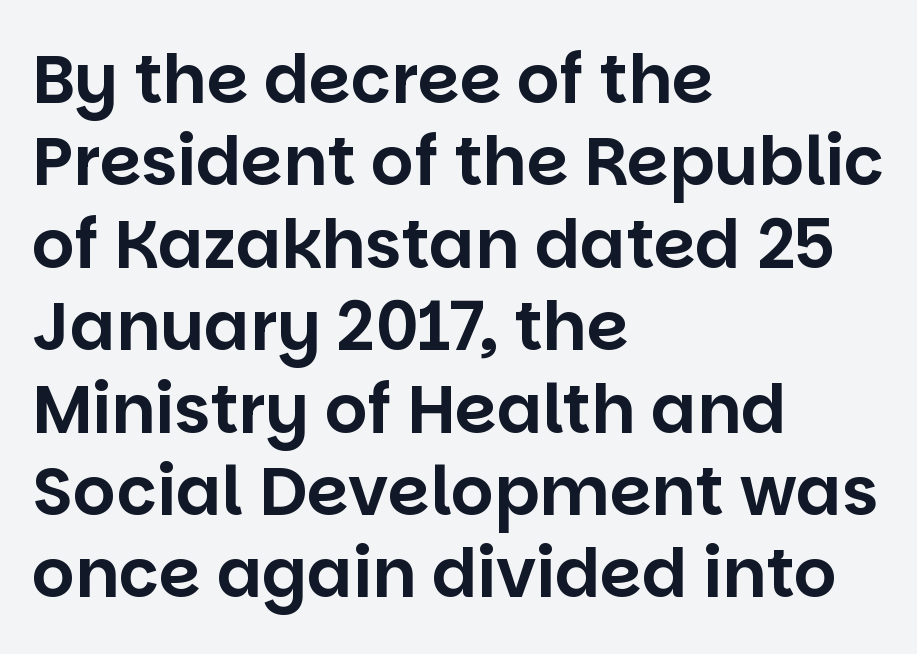
Notice how the passage keeps a crisp vertical edge on the left only. Just letters on the line, the space beneath them empty. The rendering shows plain stroke endings on the letterforms — a sans-serif design. There is no visible air inserted between adjacent glyphs. The passage shown is typed in a proportional face where columns would drift.
